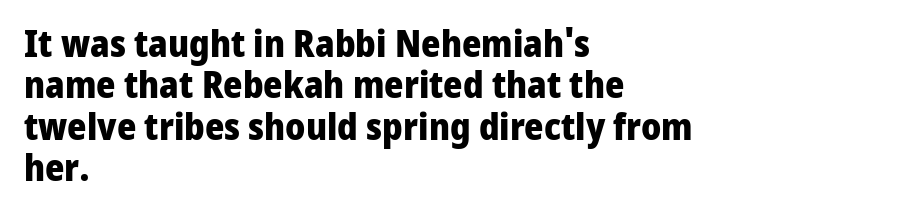
The image shows 37 px heavy sans-serif type, upright; set left-aligned, tight line spacing (1.12x), normal letter spacing, not underlined; low stroke contrast and a medium x-height.
